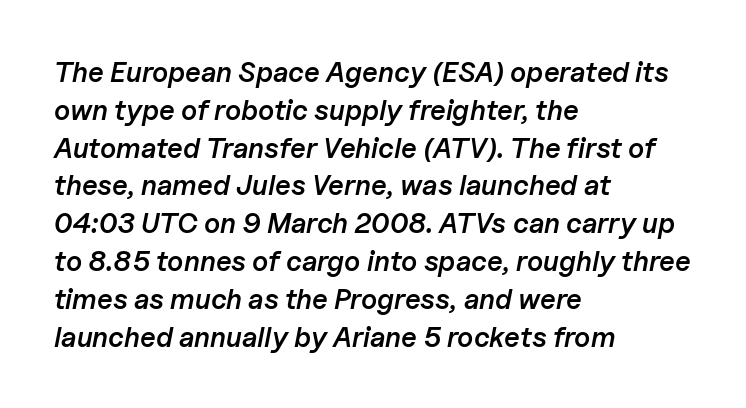
The space directly below the letters is spotless. Standard letterfit; no display-style spreading of the glyphs. Rows of type keep a routine distance in the vertical direction. Teacher's note: observe the even left margin — that is flush-left alignment. Weight check: semibold — heavier than regular, not quite bold. Emphasis-style slanted type is in use.
